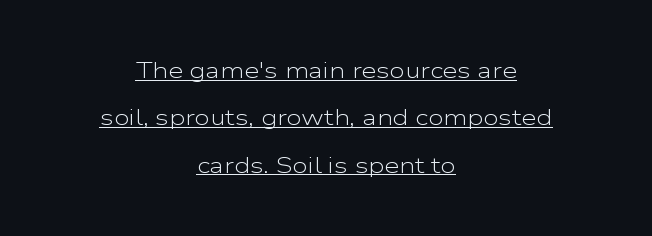
These lines keep a tight, regular rhythm from letter to letter. The weight tops out at a normal text grade. This block would shrink considerably if given ordinary leading; it's expanded now. Leftover space on each line is divided equally before and after the words. Beneath each row of characters lies a ruled line. This is the regular roman posture of the typeface.
